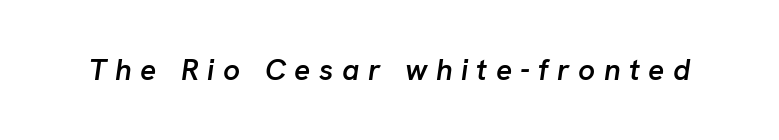
{"italic": "yes", "lean": "right", "slant_degrees": 8, "bold": "semi", "weight": "semibold", "width": "normal", "stroke_contrast": "low", "x_height": "medium", "monospaced": "no", "underline": "no", "letter_spacing": "wide", "letter_spacing_em": 0.28, "glyph_px": 30}
